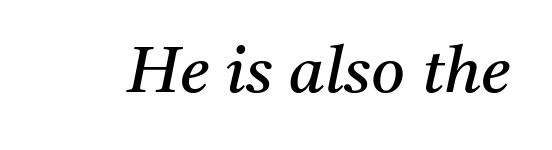
{"serif": "yes", "italic": "yes", "lean": "right", "slant_degrees": 11, "bold": "no", "weight": "regular", "width": "normal", "stroke_contrast": "medium", "x_height": "medium", "monospaced": "no", "underline": "no", "letter_spacing": "normal", "letter_spacing_em": 0.0, "glyph_px": 65}
